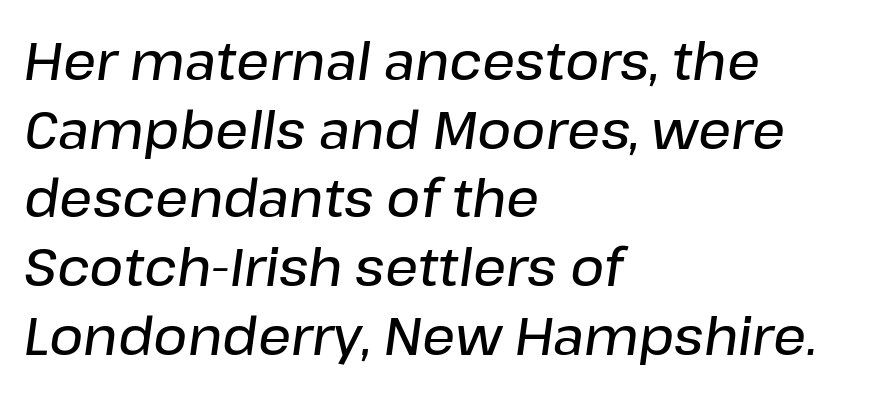
{"italic": "yes", "lean": "right", "slant_degrees": 8, "bold": "semi", "weight": "semibold", "width": "normal", "stroke_contrast": "low", "x_height": "medium", "monospaced": "no", "underline": "no", "align": "left", "line_spacing": "normal", "line_spacing_ratio": 1.32, "letter_spacing": "normal", "letter_spacing_em": 0.0, "glyph_px": 52}
